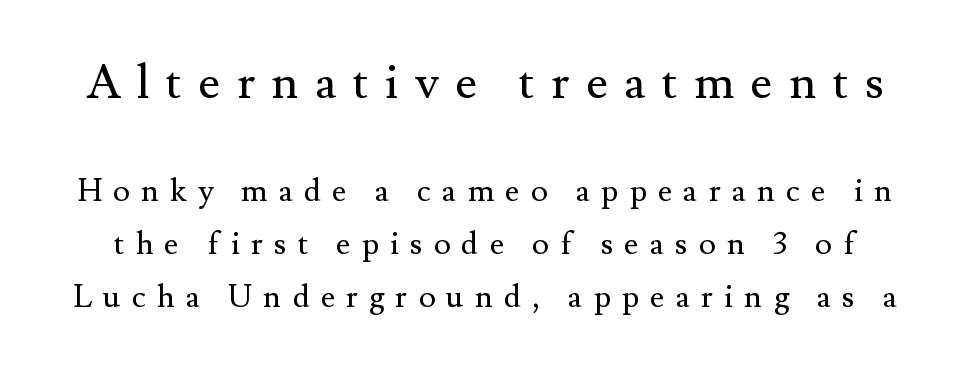
The image shows 48 px regular-weight serif type, upright; set normal line spacing (1.66x), unusually wide letter spacing (+0.34 em), not underlined; the first (top) block is 1.5x larger; medium stroke contrast and a small x-height.
